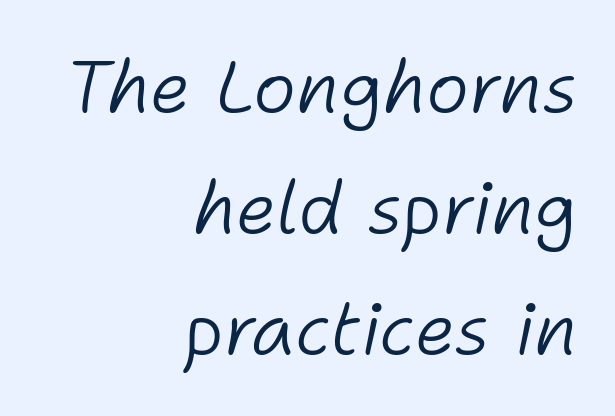
Q: Is the text bold? A: No.
Q: Is the text italic (slanted)? A: Yes, it leans right by about 11 degrees.
Q: Is the text underlined? A: No.
Q: How is the paragraph aligned? A: Right-aligned.
Q: Is the spacing between letters normal or unusually wide? A: Normal.
Q: Is the spacing between lines tight, normal or loose? A: Normal.
Q: Width (condensed, normal, or wide)? A: Normal.
Q: Stroke contrast? A: Low.
Q: x-height? A: Medium.
Q: Monospaced? A: No.
